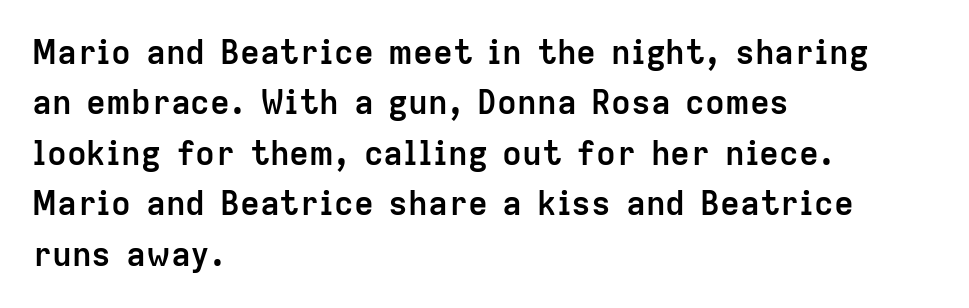
The image shows 33 px semibold sans-serif type, upright; set left-aligned, normal line spacing (1.53x), normal letter spacing, not underlined; low stroke contrast and a medium x-height.
